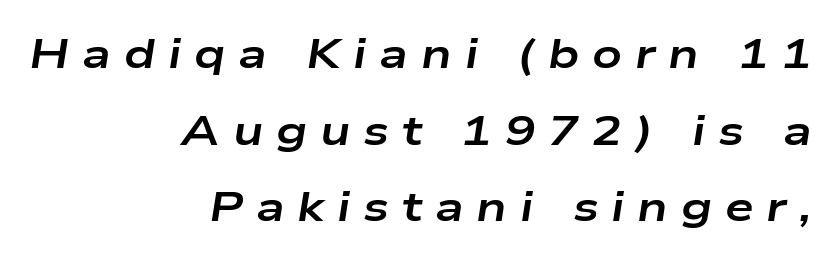
Q: Is the text bold? A: Yes.
Q: Is the text italic (slanted)? A: Yes, it leans right by about 9 degrees.
Q: Is the text underlined? A: No.
Q: How is the paragraph aligned? A: Right-aligned.
Q: Is the spacing between letters normal or unusually wide? A: Unusually wide.
Q: Width (condensed, normal, or wide)? A: Wide.
Q: Stroke contrast? A: Low.
Q: x-height? A: Medium.
Q: Monospaced? A: No.
